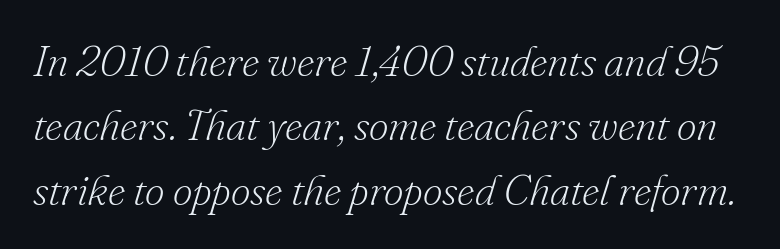
The image shows 43 px light serif type, italic (leaning right); set normal line spacing (1.5x), normal letter spacing, not underlined; low stroke contrast and a small x-height.
